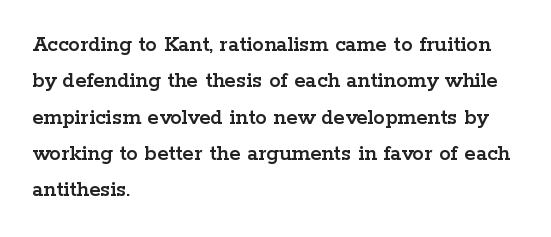
The image shows 23 px text type, upright; set left-aligned, normal line spacing (1.58x), normal letter spacing, not underlined.
